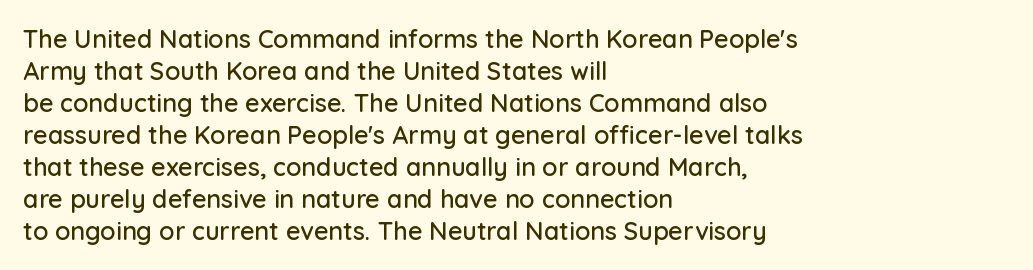
Summary of vertical rhythm: regular, with standard interline spacing. The string is rendered with underlining switched off. This rendering uses left alignment, leaving the right contour irregular. The lettering stays uniformly vertical, giving the passage a roman look. The horizontal fit of the characters is conventional and even.
